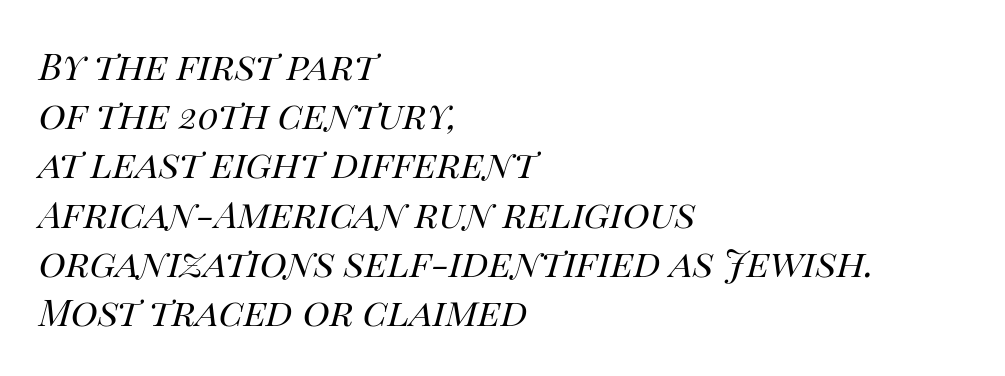
Standard letterfit; no display-style spreading of the glyphs. The typeface has the unassuming heft of standard copy or less. Do the characters align in a grid? No, the font is proportional. Summary of vertical rhythm: regular, with standard interline spacing. The whole block is typeset with a tilt. Underline: absent.
